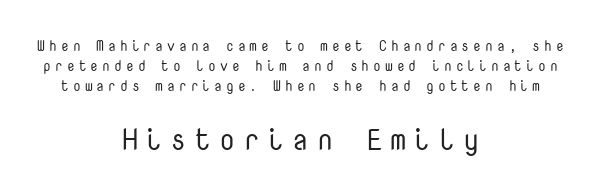
The image shows 29 px regular-weight sans-serif type, upright, monospaced; set centered, normal line spacing (1.43x), unusually wide letter spacing (+0.28 em), not underlined; the second (bottom) block is 2.07x larger; low stroke contrast and a medium x-height.
